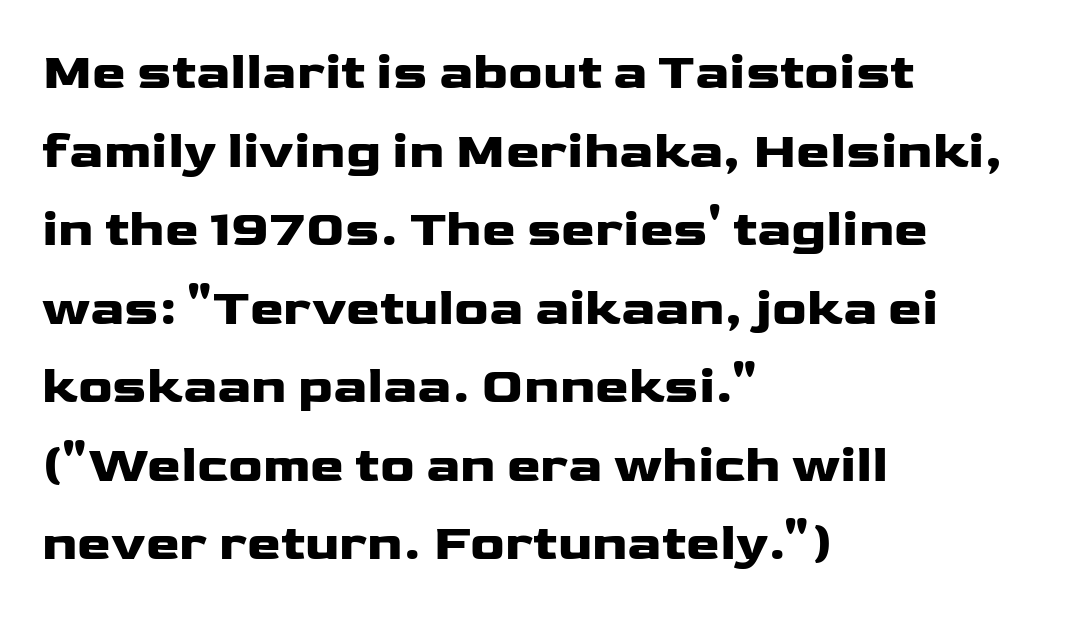
Compared with an ordinary text face, these strokes are far heavier — a full bold. The font family rendered here belongs to the sans-serif group. The gap between lines stays unmarked. The setting favours the left margin, as ordinary paragraphs usually do.
